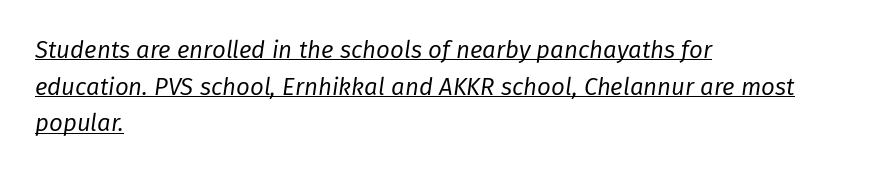
Q: Is the text bold? A: No.
Q: Is the text italic (slanted)? A: Yes, it leans right by about 8 degrees.
Q: Is the text underlined? A: Yes.
Q: How is the paragraph aligned? A: Left-aligned.
Q: Is the spacing between letters normal or unusually wide? A: Normal.
Q: Is the spacing between lines tight, normal or loose? A: Normal.
